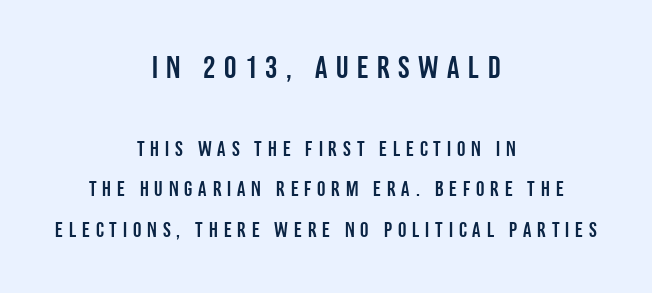
You could only call the tracking loose — the letters float apart. A typesetter would call this leading open, well beyond the default. A student would notice the top passage is typeset larger than what follows. You could not count columns in this text — the font is proportionally spaced. The rendering positions every line midway between the sides.
